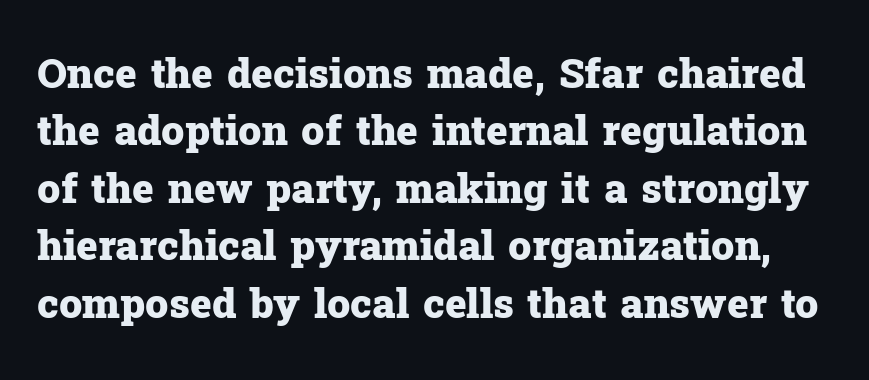
{"serif": "yes", "italic": "no", "bold": "yes", "weight": "heavy", "width": "normal", "stroke_contrast": "low", "x_height": "medium", "monospaced": "no", "underline": "no", "line_spacing": "normal", "line_spacing_ratio": 1.4, "letter_spacing": "normal", "letter_spacing_em": 0.0, "glyph_px": 41}
